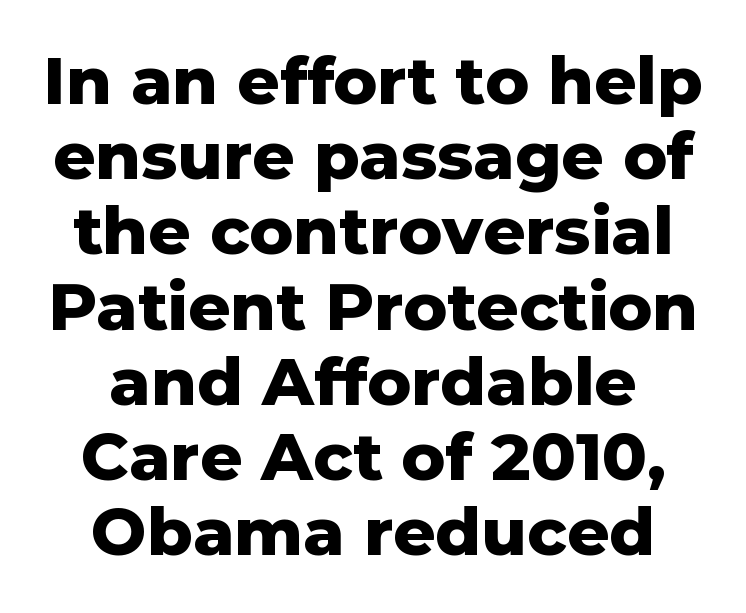
The text was rendered using a sans face with plain stroke endings. These lines carry a lot of weight — the face is fully bold. The passage shown is not underscored anywhere. A typesetter would call this proportional, since set widths differ per character.
